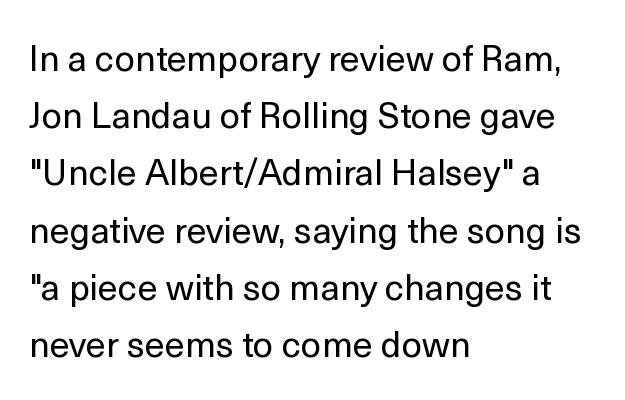
Q: Is the text bold? A: No.
Q: Is the text italic (slanted)? A: No, it is upright.
Q: Is the typeface a serif or a sans-serif typeface? A: Sans-serif.
Q: Is the text underlined? A: No.
Q: How is the paragraph aligned? A: Left-aligned.
Q: Is the spacing between letters normal or unusually wide? A: Normal.
Q: Is the spacing between lines tight, normal or loose? A: Normal.
Q: Width (condensed, normal, or wide)? A: Normal.
Q: x-height? A: Medium.
Q: Monospaced? A: No.
